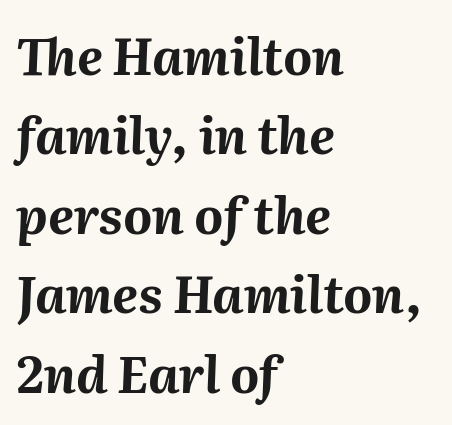
The image shows 50 px bold type, italic (leaning right); set left-aligned, normal line spacing (1.59x), normal letter spacing, not underlined; medium stroke contrast and a medium x-height.
